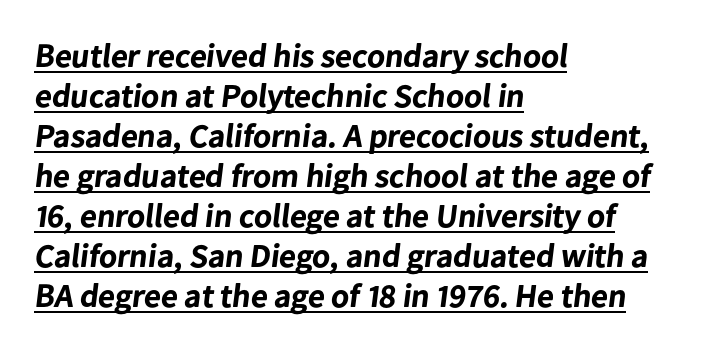
Stroke terminals: plain, sans-serif. Students, observe the line beneath the letters — that is underlining. The letters advance in unequal steps, a hallmark of proportional type. Letter spacing: default. Line starts are locked; line ends wander. The face used here has the dense, thick strokes of a bold.
